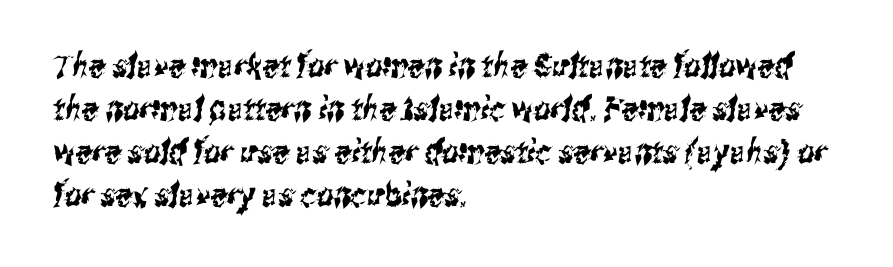
{"serif": "no", "width": "condensed", "stroke_contrast": "medium", "x_height": "medium", "monospaced": "no", "underline": "no", "align": "left", "line_spacing": "normal", "line_spacing_ratio": 1.3, "letter_spacing": "normal", "letter_spacing_em": 0.0, "glyph_px": 33}
